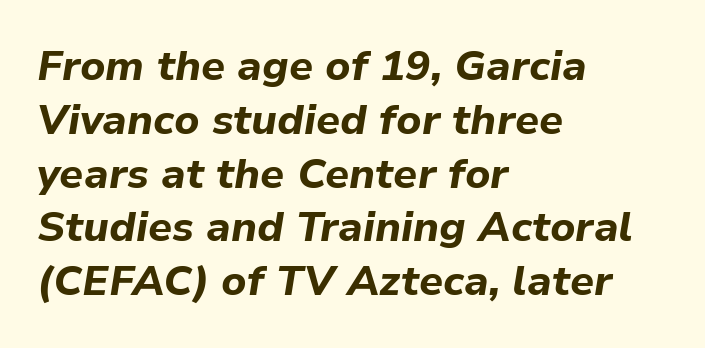
Lines of text with bare space underneath. Looks like regular typesetting: each glyph gets only the width it needs. Chunky letters — that's bold for sure. This block has exactly the height ordinary leading produces. Quick note: italic.
